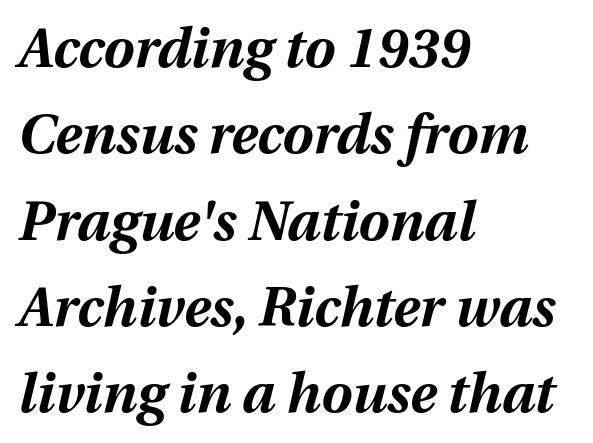
The image shows 55 px bold type, italic (leaning right); set left-aligned, normal line spacing (1.57x), normal letter spacing, not underlined; medium stroke contrast and a medium x-height.
